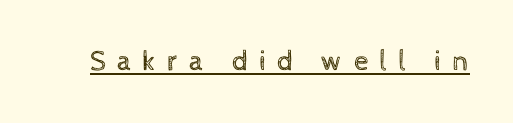
Honestly, the letter spacing is so wide it's the main thing you notice. Think of a printed novel: that variable character pitch is what you see here. The letters look calm and open, with moderate or lighter stems. These characters rest on top of a visible drawn line.
